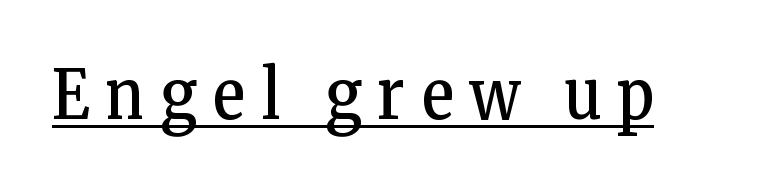
The image shows 68 px regular-weight, condensed serif type, upright; set unusually wide letter spacing (+0.24 em), underlined; low stroke contrast and a medium x-height.
